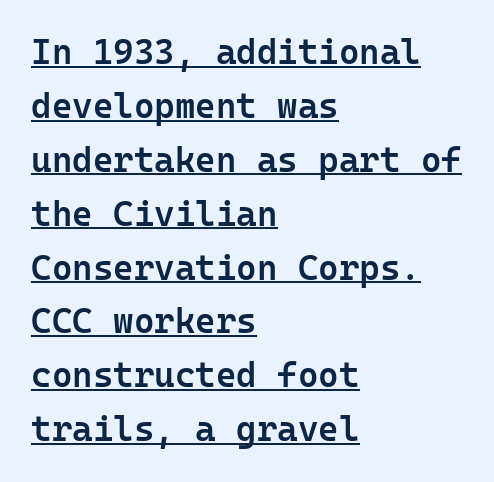
{"serif": "no", "italic": "no", "bold": "semi", "weight": "semibold", "width": "normal", "stroke_contrast": "low", "x_height": "medium", "monospaced": "yes", "underline": "yes", "align": "left", "line_spacing": "normal", "line_spacing_ratio": 1.54, "letter_spacing": "normal", "letter_spacing_em": 0.0, "glyph_px": 35}
